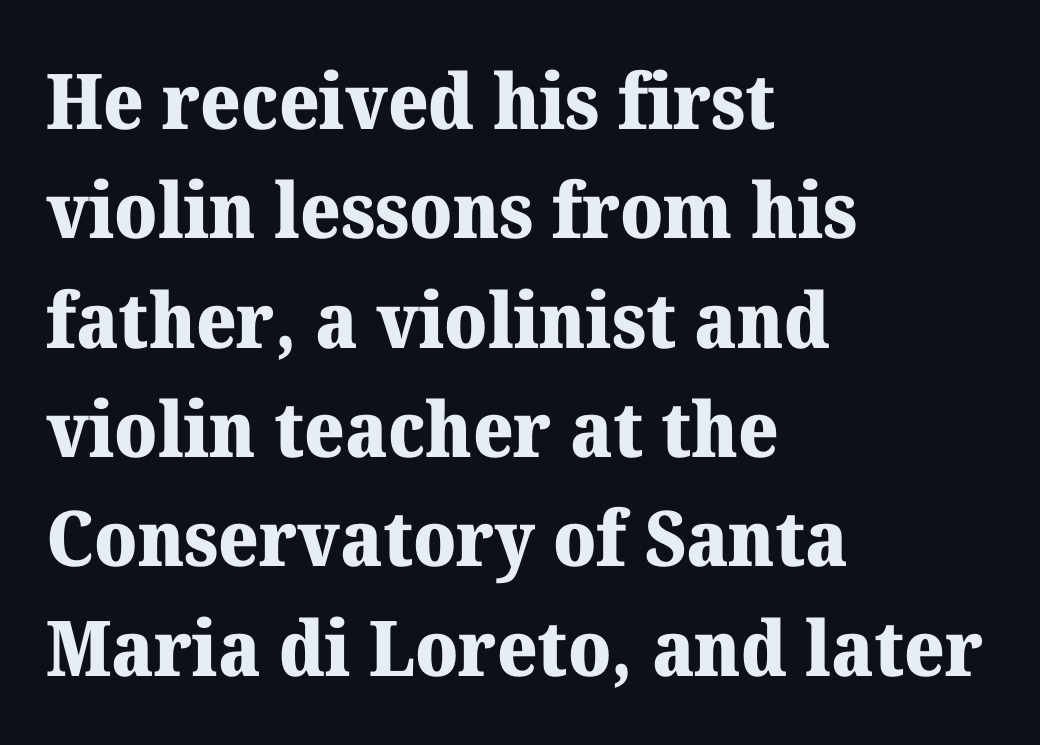
{"serif": "yes", "italic": "no", "bold": "yes", "weight": "heavy", "width": "normal", "stroke_contrast": "medium", "x_height": "medium", "monospaced": "no", "underline": "no", "align": "left", "line_spacing": "normal", "line_spacing_ratio": 1.42, "letter_spacing": "normal", "letter_spacing_em": 0.0, "glyph_px": 77}
